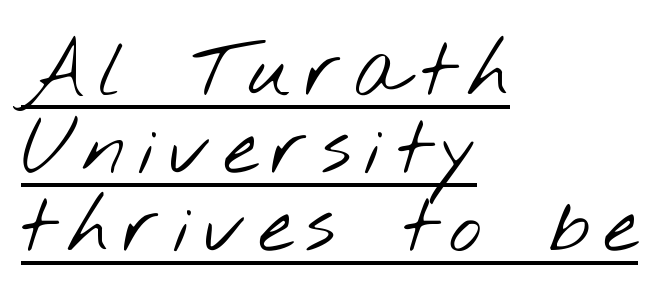
Q: Is the text bold? A: No.
Q: Is the typeface a serif or a sans-serif typeface? A: Sans-serif.
Q: Is the text underlined? A: Yes.
Q: How is the paragraph aligned? A: Left-aligned.
Q: Is the spacing between lines tight, normal or loose? A: Tight.
Q: Width (condensed, normal, or wide)? A: Wide.
Q: Stroke contrast? A: Low.
Q: x-height? A: Small.
Q: Monospaced? A: No.
